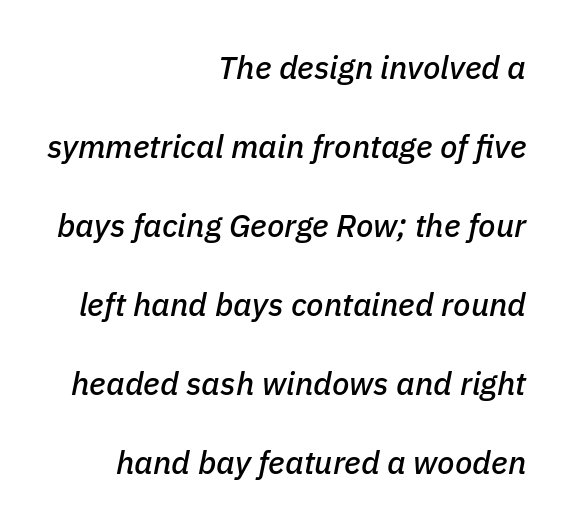
Q: Is the text italic (slanted)? A: Yes, it leans right by about 11 degrees.
Q: Is the text underlined? A: No.
Q: How is the paragraph aligned? A: Right-aligned.
Q: Is the spacing between letters normal or unusually wide? A: Normal.
Q: Is the spacing between lines tight, normal or loose? A: Loose.
Q: Width (condensed, normal, or wide)? A: Normal.
Q: Stroke contrast? A: Low.
Q: x-height? A: Medium.
Q: Monospaced? A: No.
